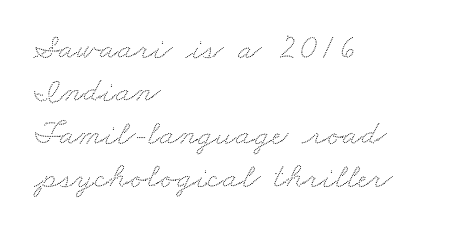
{"width": "wide", "stroke_contrast": "low", "x_height": "small", "monospaced": "no", "underline": "no", "align": "left", "line_spacing_ratio": 1.23, "letter_spacing": "normal", "letter_spacing_em": 0.0, "glyph_px": 35}
